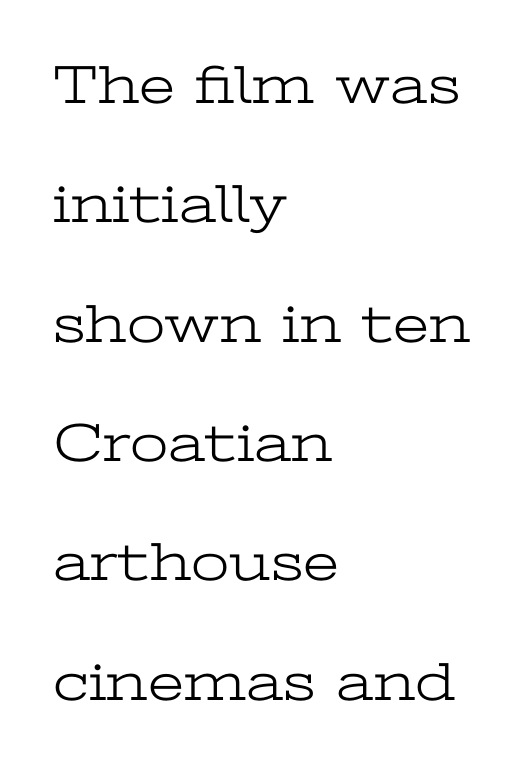
The image shows 55 px light, wide serif type, upright; set left-aligned, loose line spacing (2.17x), normal letter spacing, not underlined; low stroke contrast and a medium x-height.
